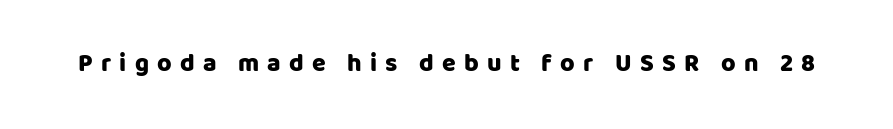
Nobody drew a line under any word here. Is the letter spacing exaggerated? Yes — the characters are pushed far apart. The letters stand straight up with perfectly vertical stems.
